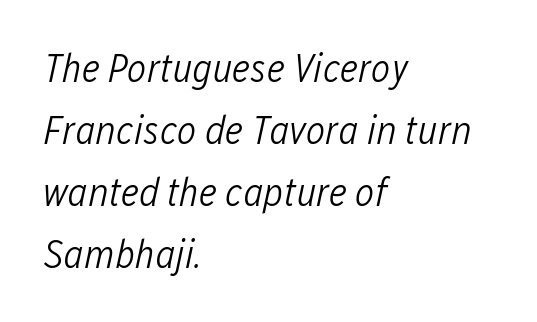
The image shows 41 px light, condensed type, italic (leaning right); set left-aligned, normal line spacing (1.51x), normal letter spacing, not underlined; low stroke contrast and a medium x-height.
